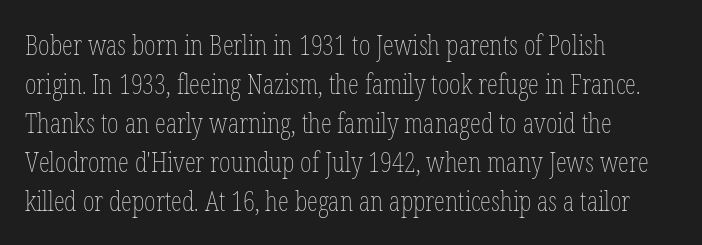
If you measured baseline to baseline, you'd find a middling distance. Weight: not bold — regular or lighter. A typesetter would call this zero additional tracking. No word sits above an underline. Spacing verdict: proportional, widths tailored to each character. Which margin do the lines hug? The left one — the right edge is uneven.
